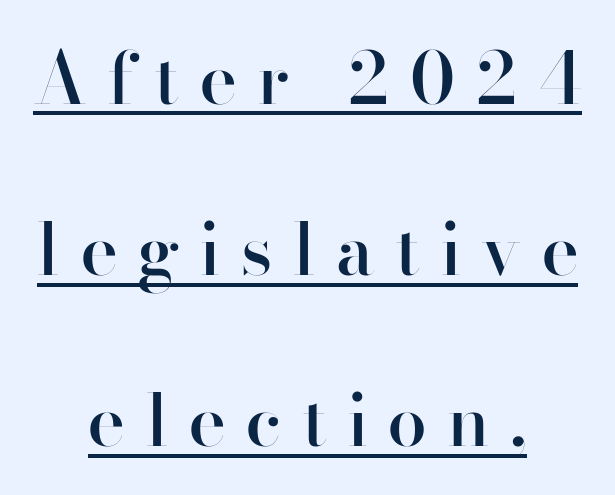
The face used here is proportionally spaced, like ordinary book or web type. Reading down the block, each line starts at a different indent, mirrored at its end. What kind of face is this? One without serifs — a sans. The specimen reads as upright at a glance.
